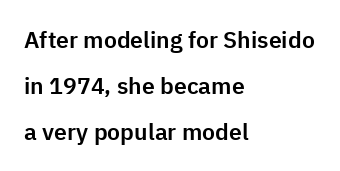
Q: Is the text italic (slanted)? A: No, it is upright.
Q: Is the text underlined? A: No.
Q: How is the paragraph aligned? A: Left-aligned.
Q: Is the spacing between letters normal or unusually wide? A: Normal.
Q: Is the spacing between lines tight, normal or loose? A: Loose.
